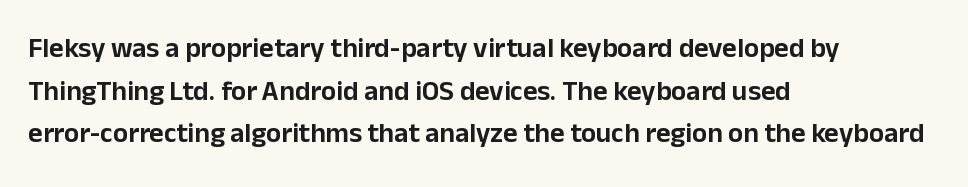
The image shows 28 px sans-serif type, upright; set left-aligned, normal line spacing (1.52x), normal letter spacing, not underlined; low stroke contrast and a medium x-height.
